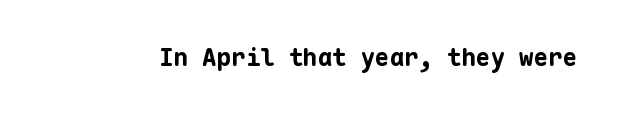
The image shows 24 px bold type, upright; set normal letter spacing, not underlined.
